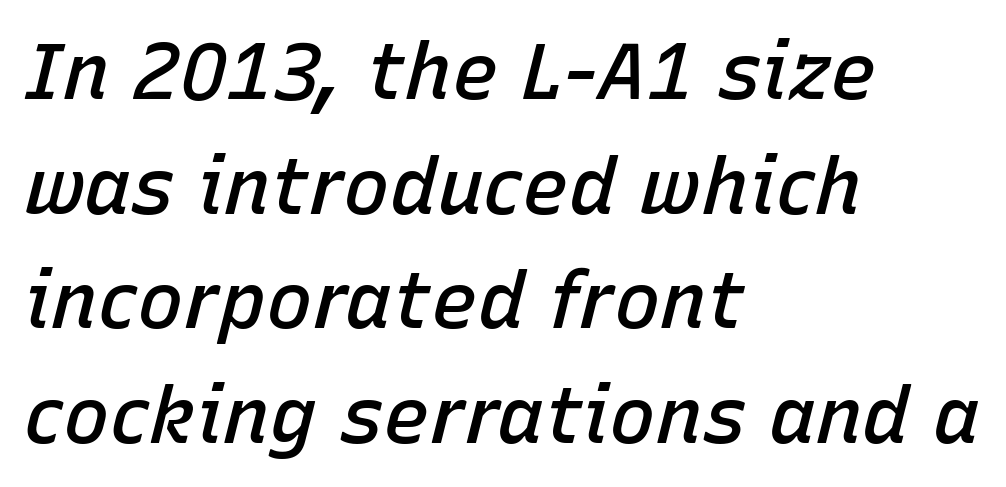
A clean baseline with only descenders dipping below it. These lines were composed using italics. The paragraph has a hard left edge and a soft right edge. Students, observe: this is what conventionally led text looks like. The face used here is a semibold: visibly heavier than regular, lighter than bold.
